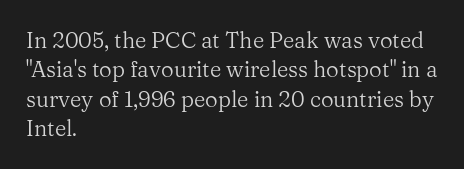
Bare-footed words on every line. Every stem runs plumb, perpendicular to the baseline. The typesetting does not lean heavy: it is not bold. Tracking value appears to be zero — textbook default spacing. The vertical gap from one line to the next is medium.
